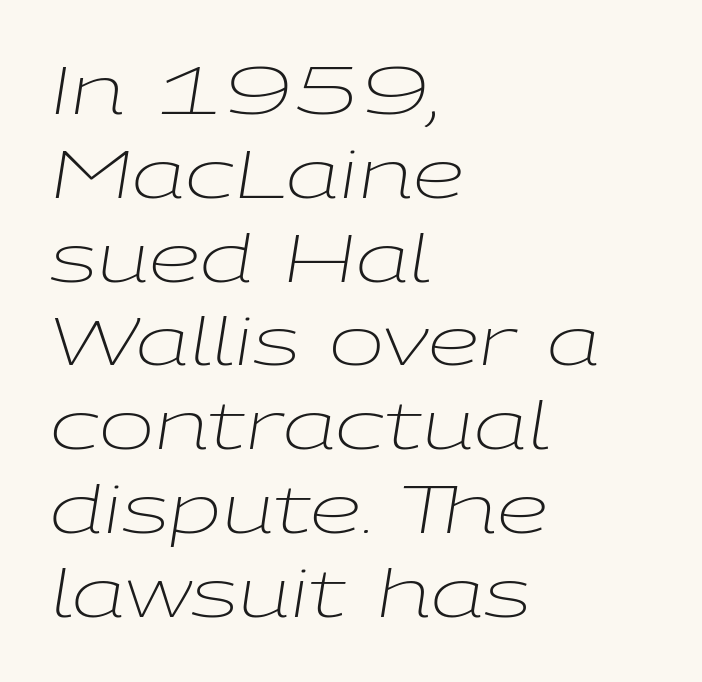
The typography opts for an oblique posture over an upright one. A light-to-regular cut is what we see here. Think of a printed novel: that variable character pitch is what you see here. Look at the tracking — it's just the regular setting, nothing added.
